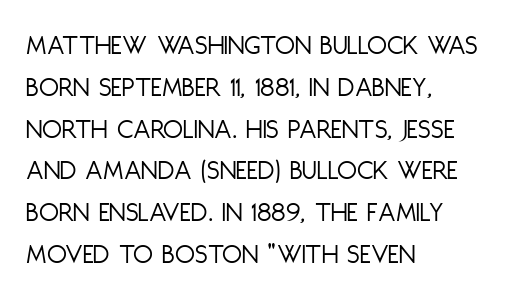
Q: Is the text bold? A: No.
Q: Is the text italic (slanted)? A: No, it is upright.
Q: Is the typeface a serif or a sans-serif typeface? A: Sans-serif.
Q: Is the text underlined? A: No.
Q: How is the paragraph aligned? A: Left-aligned.
Q: Is the spacing between letters normal or unusually wide? A: Normal.
Q: Is the spacing between lines tight, normal or loose? A: Normal.
Q: Width (condensed, normal, or wide)? A: Condensed.
Q: Stroke contrast? A: Low.
Q: x-height? A: Large.
Q: Monospaced? A: No.
